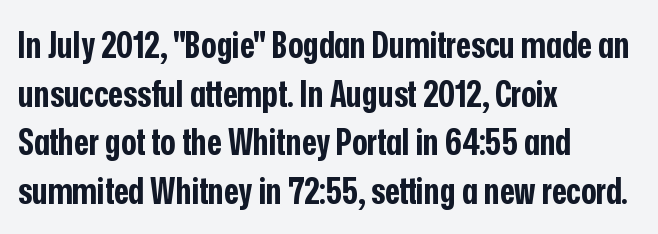
The image shows 36 px bold, condensed sans-serif type, upright; set left-aligned, normal line spacing (1.35x), normal letter spacing, not underlined; low stroke contrast and a medium x-height.
